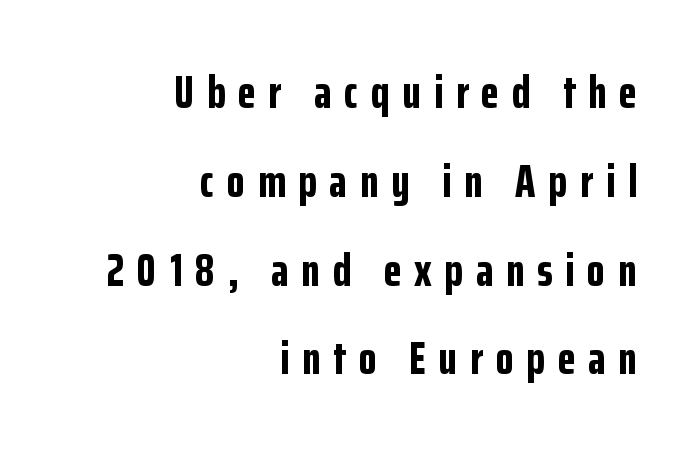
The image shows 47 px bold, condensed sans-serif type, upright; set right-aligned, line spacing 1.89x, unusually wide letter spacing (+0.27 em), not underlined; low stroke contrast and a medium x-height.
